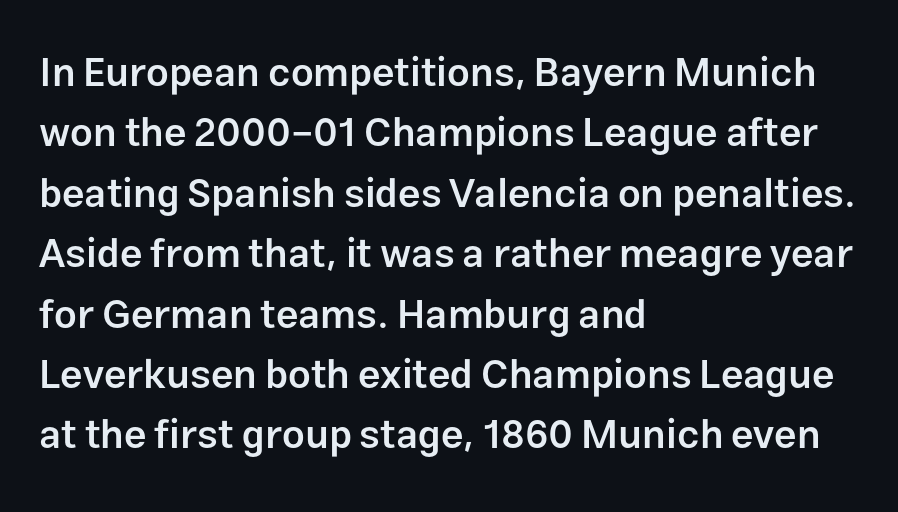
Q: Is the text bold? A: Semi-bold.
Q: Is the text italic (slanted)? A: No, it is upright.
Q: Is the typeface a serif or a sans-serif typeface? A: Sans-serif.
Q: Is the text underlined? A: No.
Q: How is the paragraph aligned? A: Left-aligned.
Q: Is the spacing between letters normal or unusually wide? A: Normal.
Q: Is the spacing between lines tight, normal or loose? A: Normal.
Q: Width (condensed, normal, or wide)? A: Normal.
Q: Stroke contrast? A: Low.
Q: x-height? A: Medium.
Q: Monospaced? A: No.
